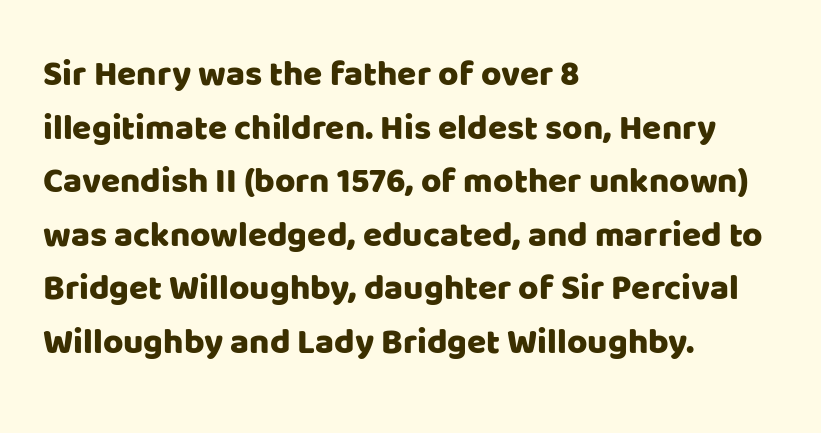
Q: Is the text italic (slanted)? A: No, it is upright.
Q: Is the typeface a serif or a sans-serif typeface? A: Sans-serif.
Q: Is the text underlined? A: No.
Q: How is the paragraph aligned? A: Left-aligned.
Q: Is the spacing between letters normal or unusually wide? A: Normal.
Q: Is the spacing between lines tight, normal or loose? A: Normal.
Q: Width (condensed, normal, or wide)? A: Normal.
Q: Stroke contrast? A: Low.
Q: x-height? A: Large.
Q: Monospaced? A: No.
